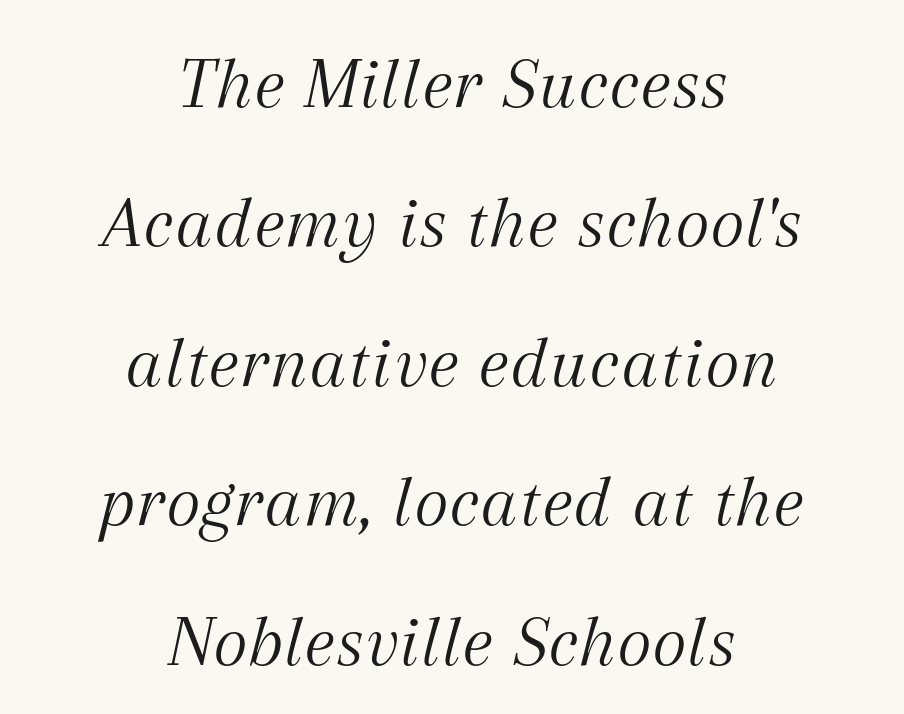
Q: Is the text bold? A: No.
Q: Is the text italic (slanted)? A: Yes, it leans right by about 12 degrees.
Q: Is the typeface a serif or a sans-serif typeface? A: Serif.
Q: Is the text underlined? A: No.
Q: How is the paragraph aligned? A: Centered.
Q: Is the spacing between letters normal or unusually wide? A: Normal.
Q: Width (condensed, normal, or wide)? A: Normal.
Q: Stroke contrast? A: Medium.
Q: x-height? A: Medium.
Q: Monospaced? A: No.
